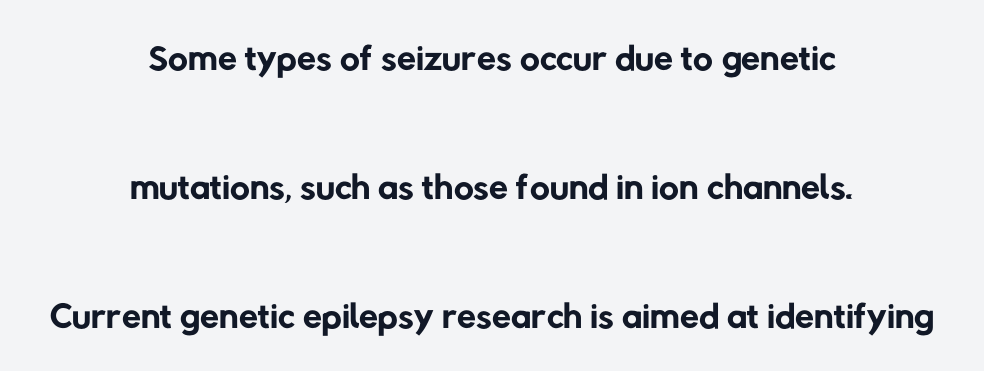
{"serif": "no", "bold": "no", "weight": "regular", "width": "normal", "stroke_contrast": "low", "x_height": "medium", "monospaced": "no", "underline": "no", "align": "center", "line_spacing": "loose", "line_spacing_ratio": 2.35, "letter_spacing": "normal", "letter_spacing_em": 0.0, "glyph_px": 55}
